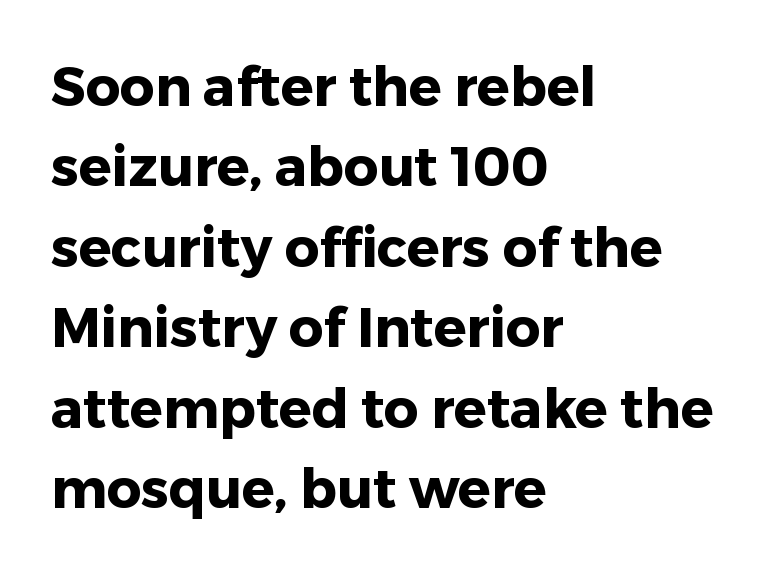
The image shows 54 px heavy sans-serif type, upright; set left-aligned, normal line spacing (1.49x), normal letter spacing, not underlined; low stroke contrast and a medium x-height.
